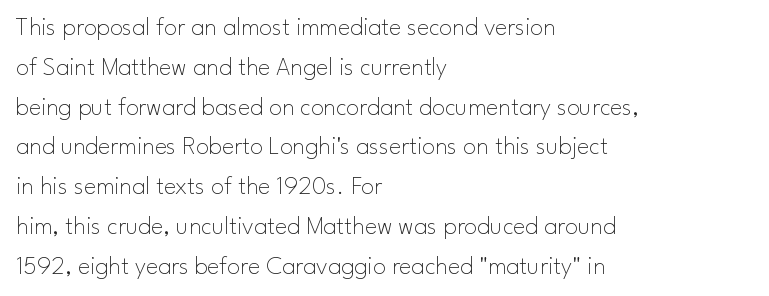
The image shows 26 px text type, upright; set left-aligned, normal line spacing (1.53x), normal letter spacing, not underlined.
